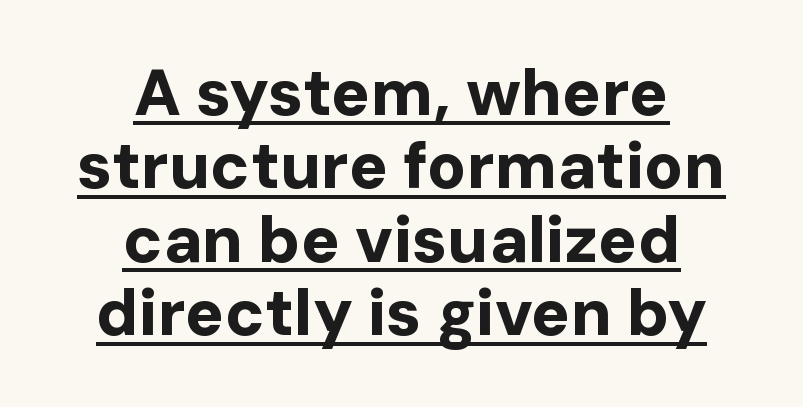
The image shows 65 px bold sans-serif type, upright; set centered, tight line spacing (1.13x), normal letter spacing, underlined; low stroke contrast and a medium x-height.
